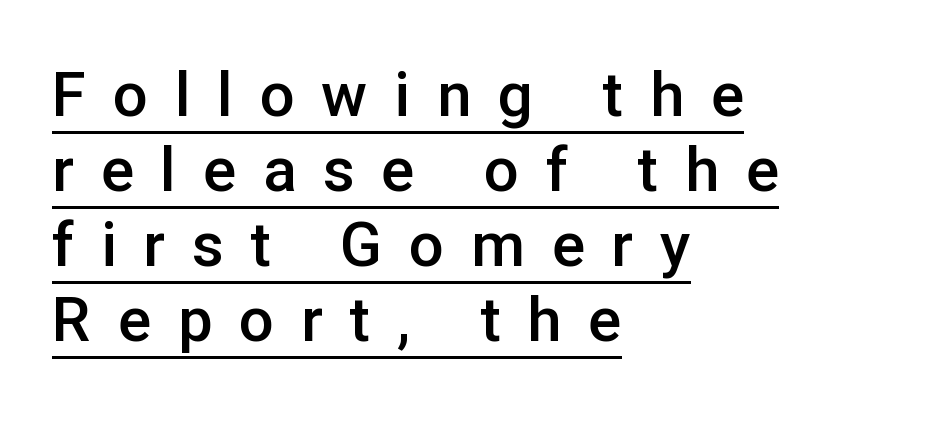
Q: Is the text bold? A: Semi-bold.
Q: Is the text italic (slanted)? A: No, it is upright.
Q: Is the typeface a serif or a sans-serif typeface? A: Sans-serif.
Q: Is the text underlined? A: Yes.
Q: How is the paragraph aligned? A: Left-aligned.
Q: Is the spacing between letters normal or unusually wide? A: Unusually wide.
Q: Width (condensed, normal, or wide)? A: Normal.
Q: Stroke contrast? A: Low.
Q: x-height? A: Medium.
Q: Monospaced? A: No.
